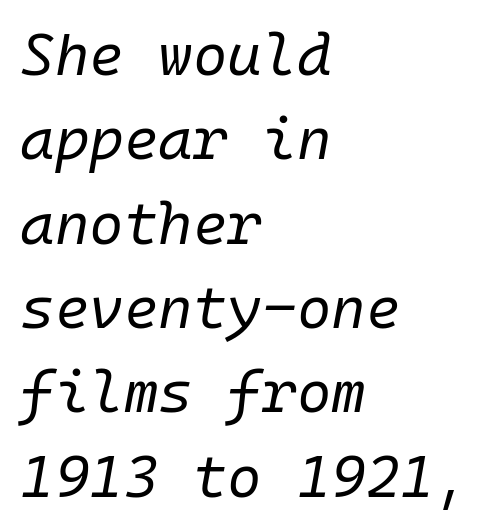
{"italic": "yes", "lean": "right", "slant_degrees": 10, "bold": "no", "weight": "regular", "width": "normal", "stroke_contrast": "low", "x_height": "medium", "monospaced": "yes", "underline": "no", "align": "left", "line_spacing": "normal", "line_spacing_ratio": 1.43, "letter_spacing": "normal", "letter_spacing_em": 0.0, "glyph_px": 59}
